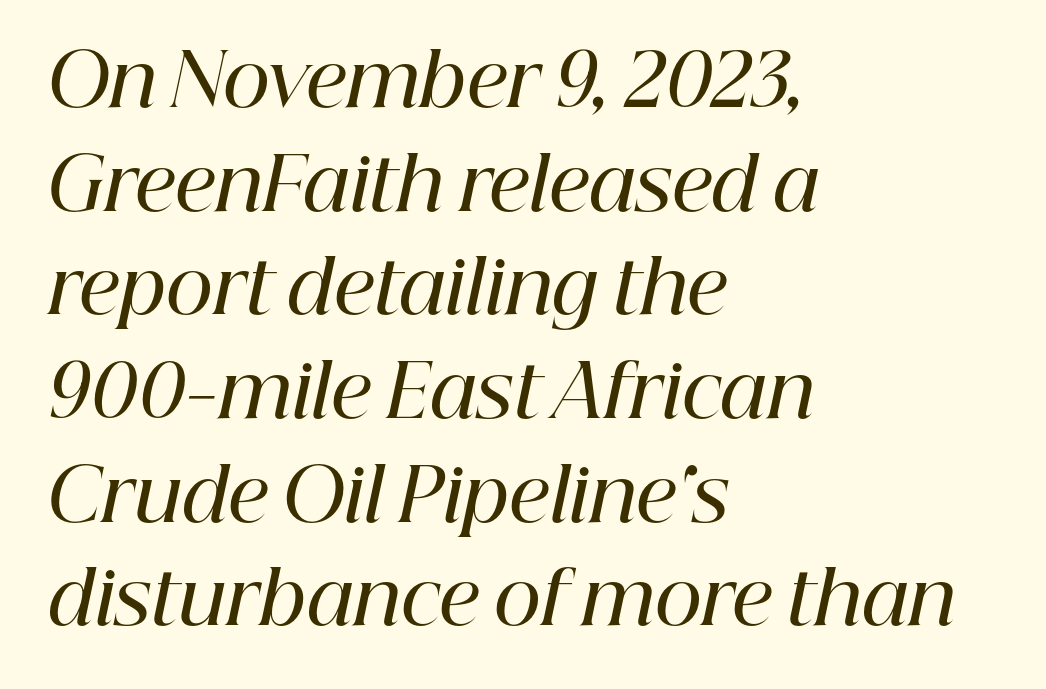
{"serif": "yes", "italic": "yes", "lean": "right", "slant_degrees": 12, "bold": "semi", "weight": "semibold", "width": "normal", "stroke_contrast": "high", "x_height": "medium", "monospaced": "no", "underline": "no", "align": "left", "line_spacing": "normal", "line_spacing_ratio": 1.42, "letter_spacing": "normal", "letter_spacing_em": 0.0, "glyph_px": 73}
